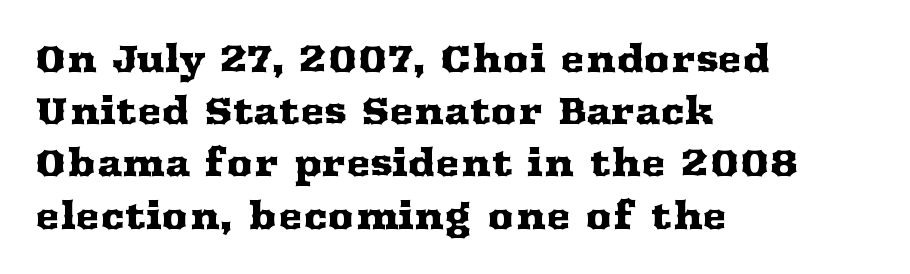
Q: Is the text italic (slanted)? A: No, it is upright.
Q: Is the typeface a serif or a sans-serif typeface? A: Serif.
Q: Is the text underlined? A: No.
Q: How is the paragraph aligned? A: Left-aligned.
Q: Is the spacing between letters normal or unusually wide? A: Normal.
Q: Is the spacing between lines tight, normal or loose? A: Normal.
Q: Width (condensed, normal, or wide)? A: Wide.
Q: Stroke contrast? A: Medium.
Q: x-height? A: Medium.
Q: Monospaced? A: No.
